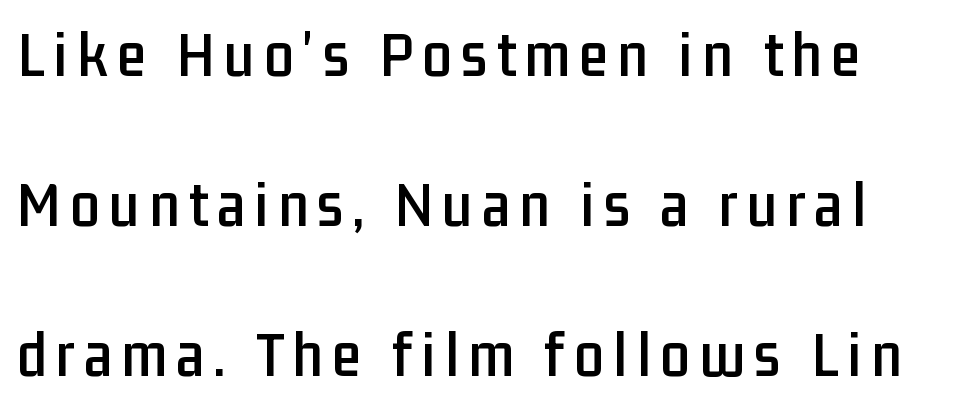
The space beneath each line is pristine and unruled. Character widths vary here, with narrow letters taking less room than wide ones. Casual observation: everything's shoved over to the left. Notice the wide empty band between every row — that's loose leading. Font category for this specimen: sans-serif.
